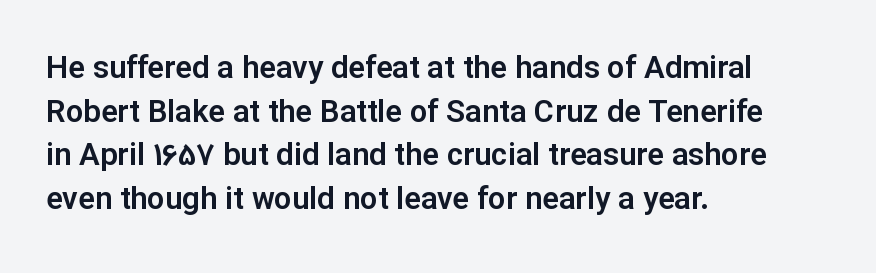
Q: Is the text italic (slanted)? A: No, it is upright.
Q: Is the typeface a serif or a sans-serif typeface? A: Sans-serif.
Q: Is the text underlined? A: No.
Q: How is the paragraph aligned? A: Left-aligned.
Q: Is the spacing between letters normal or unusually wide? A: Normal.
Q: Is the spacing between lines tight, normal or loose? A: Normal.
Q: Width (condensed, normal, or wide)? A: Normal.
Q: Stroke contrast? A: Low.
Q: x-height? A: Medium.
Q: Monospaced? A: No.
